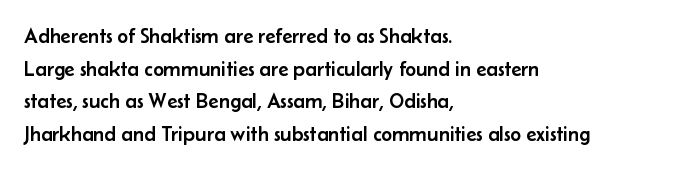
{"italic": "no", "underline": "no", "align": "left", "line_spacing": "normal", "line_spacing_ratio": 1.55, "letter_spacing": "normal", "letter_spacing_em": 0.0, "glyph_px": 21}
